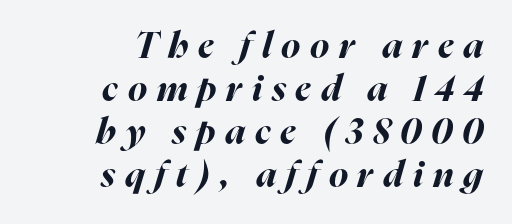
Q: Is the text bold? A: Yes.
Q: Is the text italic (slanted)? A: Yes, it leans right by about 16 degrees.
Q: Is the text underlined? A: No.
Q: How is the paragraph aligned? A: Right-aligned.
Q: Is the spacing between letters normal or unusually wide? A: Unusually wide.
Q: Width (condensed, normal, or wide)? A: Normal.
Q: Stroke contrast? A: High.
Q: x-height? A: Medium.
Q: Monospaced? A: No.
